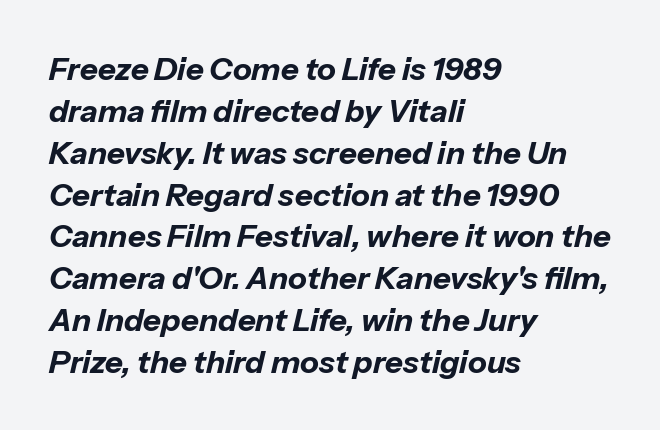
Q: Is the text bold? A: Yes.
Q: Is the text italic (slanted)? A: Yes, it leans right by about 13 degrees.
Q: Is the text underlined? A: No.
Q: How is the paragraph aligned? A: Left-aligned.
Q: Is the spacing between letters normal or unusually wide? A: Normal.
Q: Is the spacing between lines tight, normal or loose? A: Normal.
Q: Width (condensed, normal, or wide)? A: Normal.
Q: Stroke contrast? A: Low.
Q: x-height? A: Medium.
Q: Monospaced? A: No.
